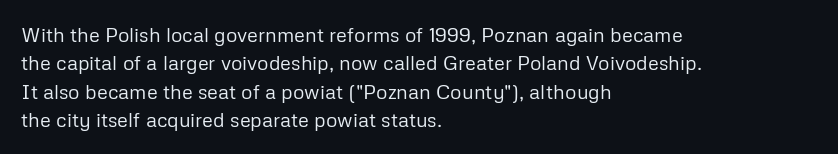
{"italic": "no", "bold": "no", "underline": "no", "align": "left", "line_spacing": "normal", "line_spacing_ratio": 1.42, "letter_spacing": "normal", "letter_spacing_em": 0.0, "glyph_px": 20}
